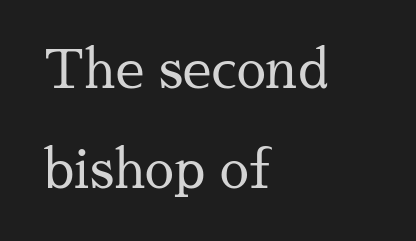
The image shows 52 px regular-weight serif type, upright; set left-aligned, loose line spacing (1.92x), normal letter spacing, not underlined; medium stroke contrast and a medium x-height.
